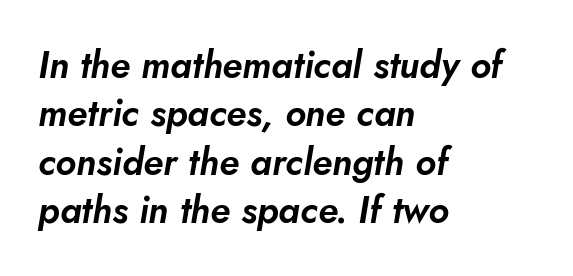
{"italic": "yes", "lean": "right", "slant_degrees": 5, "width": "normal", "stroke_contrast": "low", "x_height": "small", "monospaced": "no", "underline": "no", "align": "left", "line_spacing": "normal", "line_spacing_ratio": 1.31, "letter_spacing": "normal", "letter_spacing_em": 0.0, "glyph_px": 37}
